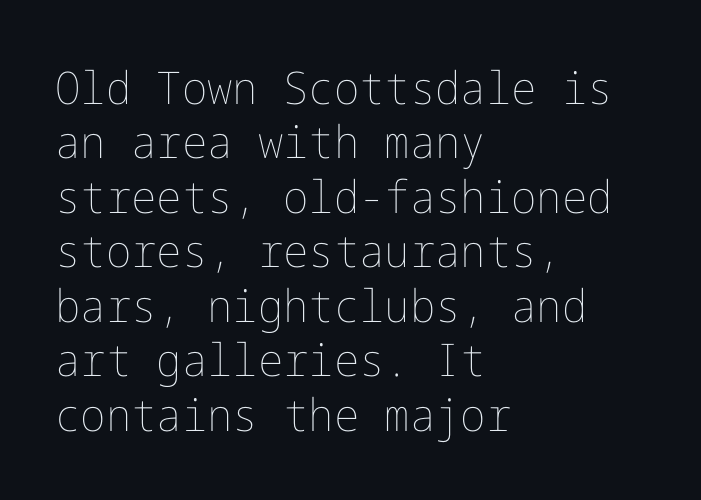
The image shows 45 px thin type, upright; set left-aligned, line spacing 1.21x, normal letter spacing, not underlined; low stroke contrast and a medium x-height.
